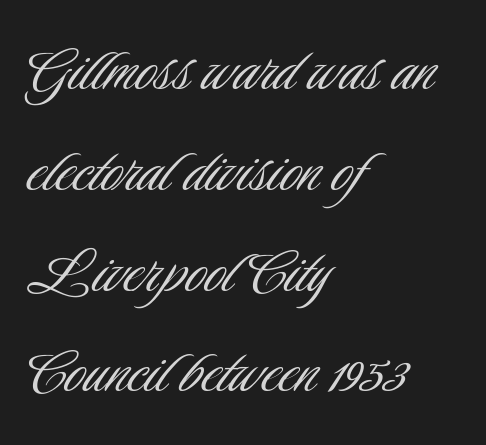
Beneath every word, the page is bare. The letters advance in unequal steps, a hallmark of proportional type. The font sits on the lighter half of the weight spectrum, regular included. A student would call this left alignment; a typographer would say flush left, rag right.
